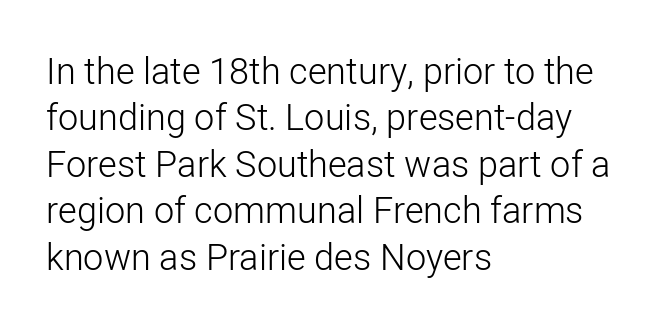
Honestly, the letter spacing is just normal — you wouldn't notice it. The characters are drawn with everyday or finer stroke widths. The line-height multiplier appears to be the usual default. Plain, unruled lines of type. Varying glyph widths throughout — classic text-font behaviour.
